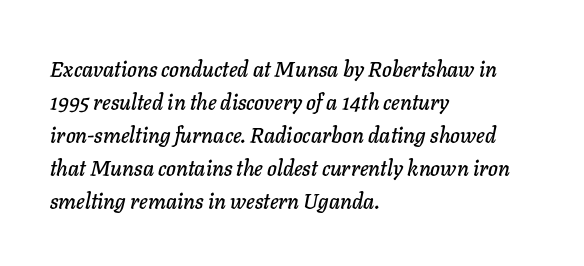
The line-height multiplier appears to be the usual default. Anything drawn beneath the words? Only blank space. Compared with a centered layout, this one pins lines to the left instead. The lettering tilts uniformly, giving the passage an italic look. There is no visible air inserted between adjacent glyphs.
